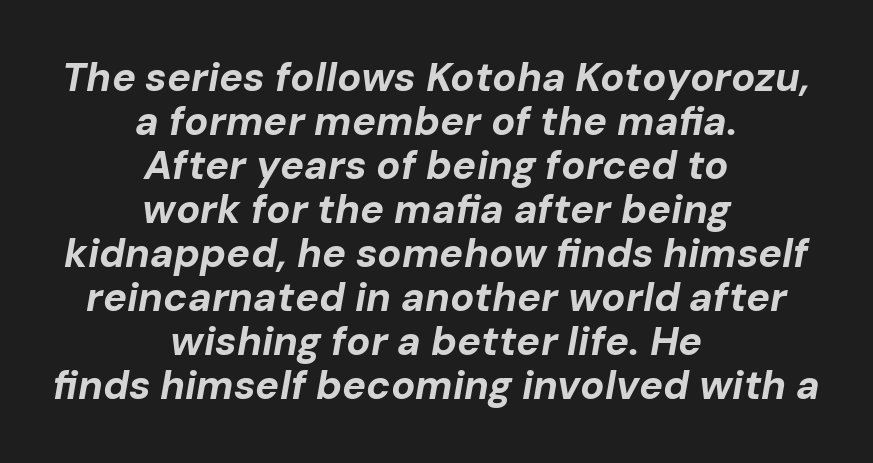
{"italic": "yes", "lean": "right", "slant_degrees": 10, "bold": "yes", "weight": "bold", "width": "normal", "stroke_contrast": "low", "x_height": "medium", "monospaced": "no", "underline": "no", "align": "center", "line_spacing": "tight", "line_spacing_ratio": 1.1, "letter_spacing": "normal", "letter_spacing_em": 0.0, "glyph_px": 40}
